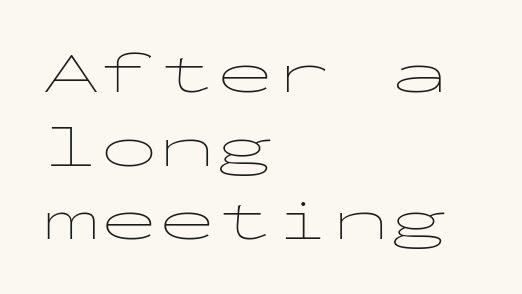
The image shows 58 px thin, wide sans-serif type, upright, monospaced; set left-aligned, normal line spacing (1.27x), normal letter spacing, not underlined; low stroke contrast and a medium x-height.
